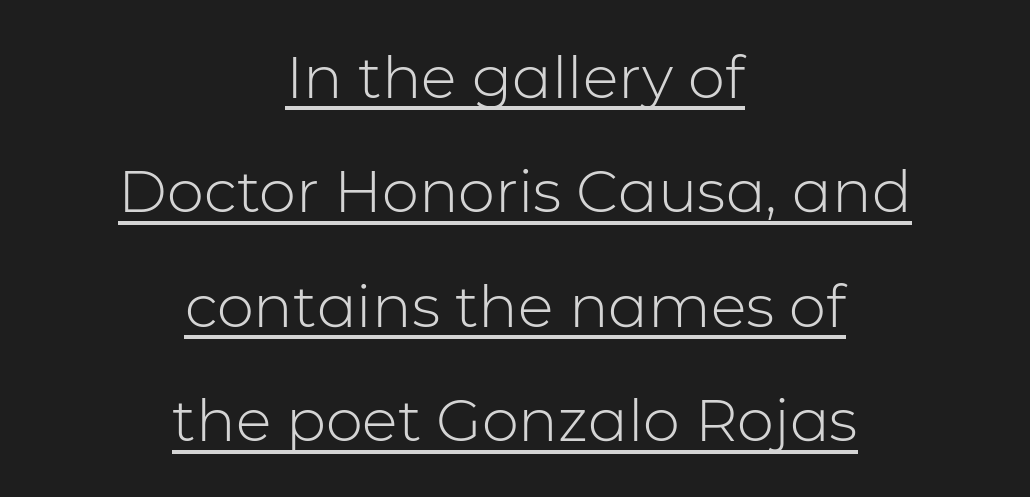
The image shows 59 px light sans-serif type, upright; set centered, loose line spacing (1.94x), normal letter spacing, underlined; low stroke contrast and a medium x-height.
